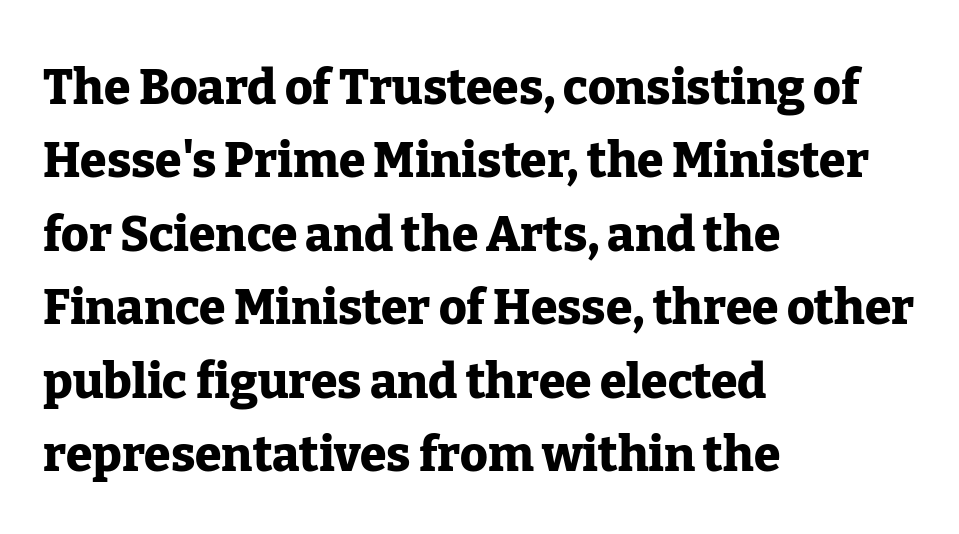
{"serif": "yes", "italic": "no", "bold": "yes", "weight": "heavy", "width": "normal", "stroke_contrast": "low", "x_height": "medium", "monospaced": "no", "underline": "no", "align": "left", "line_spacing": "normal", "line_spacing_ratio": 1.53, "letter_spacing": "normal", "letter_spacing_em": 0.0, "glyph_px": 48}
